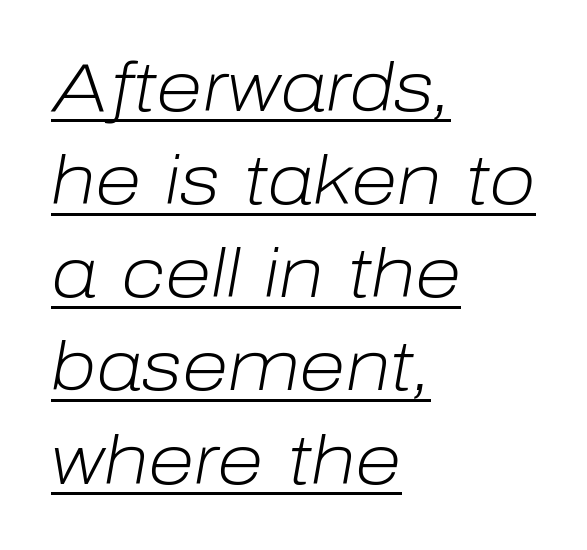
Q: Is the text bold? A: No.
Q: Is the text italic (slanted)? A: Yes, it leans right by about 10 degrees.
Q: Is the text underlined? A: Yes.
Q: How is the paragraph aligned? A: Left-aligned.
Q: Is the spacing between letters normal or unusually wide? A: Normal.
Q: Is the spacing between lines tight, normal or loose? A: Normal.
Q: Width (condensed, normal, or wide)? A: Normal.
Q: Stroke contrast? A: Low.
Q: x-height? A: Medium.
Q: Monospaced? A: No.
